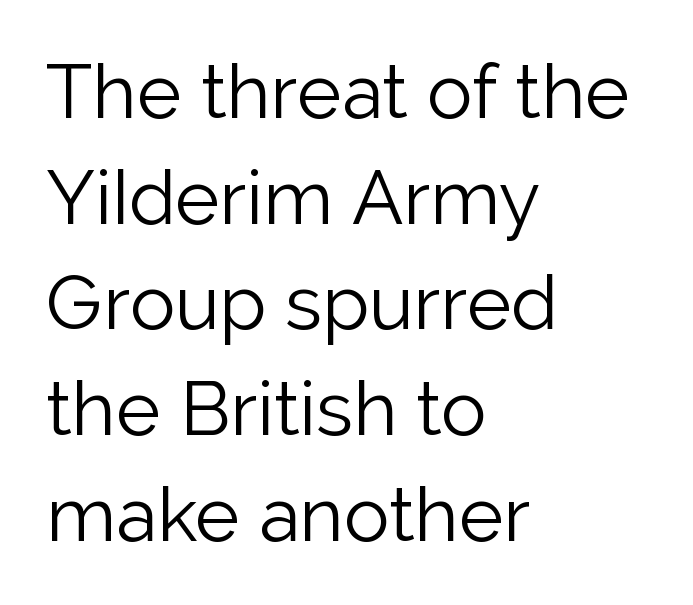
{"serif": "no", "italic": "no", "bold": "no", "weight": "light", "width": "normal", "stroke_contrast": "low", "x_height": "medium", "monospaced": "no", "underline": "no", "align": "left", "line_spacing": "normal", "line_spacing_ratio": 1.39, "letter_spacing": "normal", "letter_spacing_em": 0.0, "glyph_px": 76}
